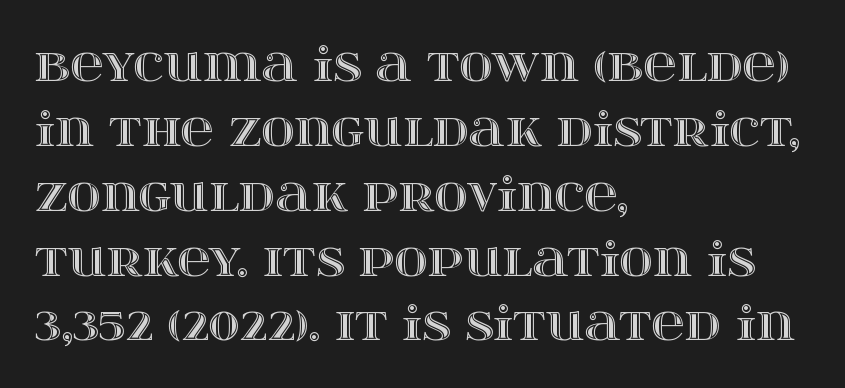
Q: Is the text italic (slanted)? A: No, it is upright.
Q: Is the text underlined? A: No.
Q: How is the paragraph aligned? A: Left-aligned.
Q: Is the spacing between letters normal or unusually wide? A: Normal.
Q: Is the spacing between lines tight, normal or loose? A: Normal.
Q: Width (condensed, normal, or wide)? A: Wide.
Q: x-height? A: Large.
Q: Monospaced? A: No.
